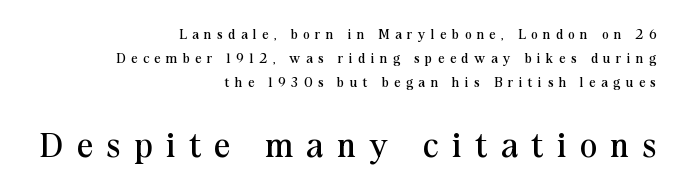
Q: Is the text bold? A: No.
Q: Is the text italic (slanted)? A: No, it is upright.
Q: Is the typeface a serif or a sans-serif typeface? A: Serif.
Q: Is the text underlined? A: No.
Q: How is the paragraph aligned? A: Right-aligned.
Q: Is the spacing between letters normal or unusually wide? A: Unusually wide.
Q: Is the spacing between lines tight, normal or loose? A: Normal.
Q: Which block of text is set in a larger size, the first (top) or the second (bottom)? A: The second (bottom) one.
Q: Width (condensed, normal, or wide)? A: Normal.
Q: Stroke contrast? A: Medium.
Q: x-height? A: Medium.
Q: Monospaced? A: No.
